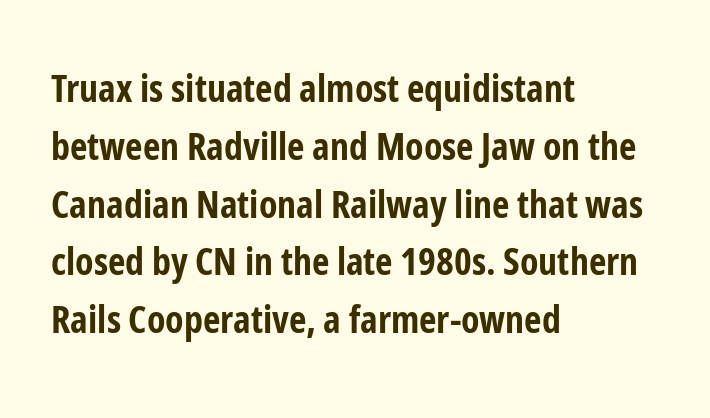
{"serif": "no", "italic": "no", "bold": "yes", "weight": "bold", "width": "condensed", "stroke_contrast": "low", "x_height": "medium", "monospaced": "no", "underline": "no", "align": "left", "line_spacing": "normal", "line_spacing_ratio": 1.52, "letter_spacing": "normal", "letter_spacing_em": 0.0, "glyph_px": 38}
